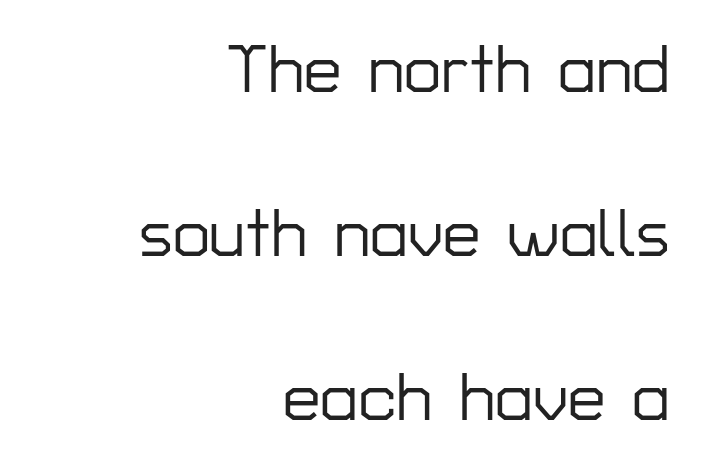
Q: Is the text italic (slanted)? A: No, it is upright.
Q: Is the typeface a serif or a sans-serif typeface? A: Sans-serif.
Q: Is the text underlined? A: No.
Q: How is the paragraph aligned? A: Right-aligned.
Q: Is the spacing between letters normal or unusually wide? A: Normal.
Q: Is the spacing between lines tight, normal or loose? A: Loose.
Q: Width (condensed, normal, or wide)? A: Normal.
Q: Stroke contrast? A: Low.
Q: x-height? A: Medium.
Q: Monospaced? A: No.
